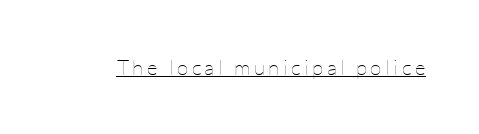
{"italic": "no", "bold": "no", "underline": "yes", "glyph_px": 21}
